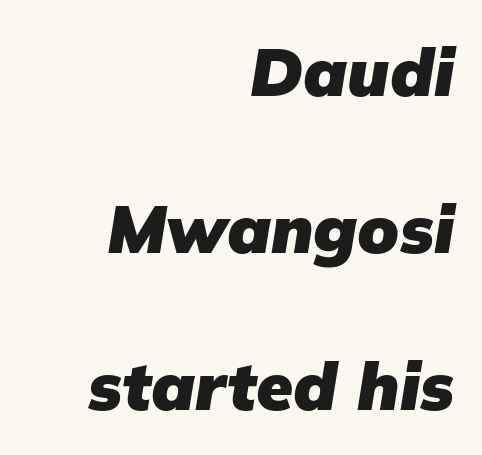
{"serif": "no", "bold": "yes", "weight": "heavy", "width": "normal", "stroke_contrast": "low", "x_height": "medium", "monospaced": "no", "underline": "no", "align": "right", "line_spacing": "loose", "line_spacing_ratio": 2.34, "letter_spacing": "normal", "letter_spacing_em": 0.0, "glyph_px": 67}
